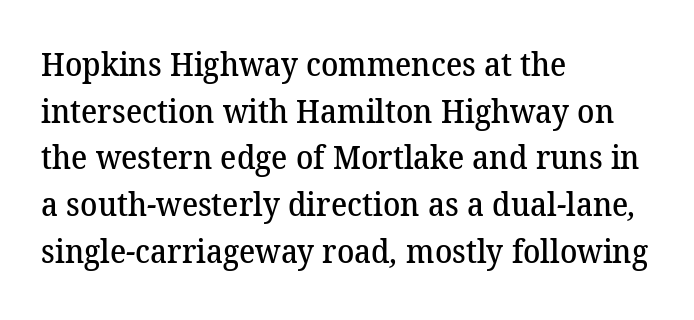
{"serif": "yes", "bold": "semi", "weight": "semibold", "width": "normal", "stroke_contrast": "medium", "x_height": "medium", "monospaced": "no", "underline": "no", "align": "left", "line_spacing": "normal", "line_spacing_ratio": 1.46, "letter_spacing": "normal", "letter_spacing_em": 0.0, "glyph_px": 32}
